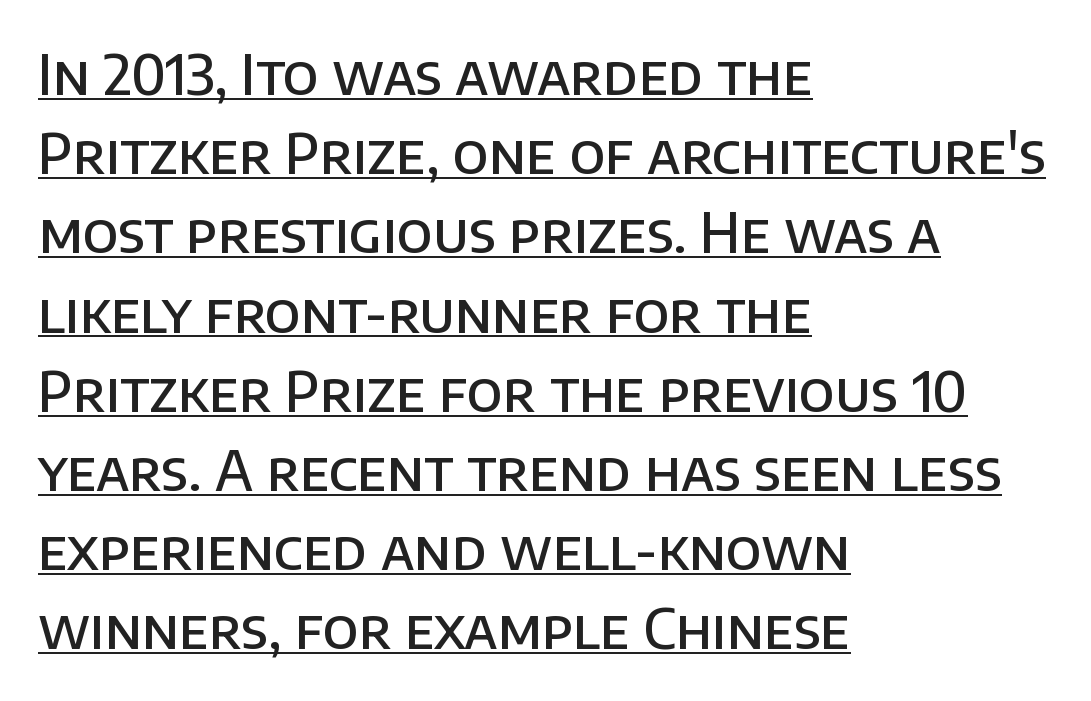
{"serif": "no", "italic": "no", "bold": "semi", "weight": "semibold", "width": "normal", "stroke_contrast": "low", "x_height": "large", "monospaced": "no", "underline": "yes", "align": "left", "line_spacing": "normal", "line_spacing_ratio": 1.44, "letter_spacing": "normal", "letter_spacing_em": 0.0, "glyph_px": 55}
